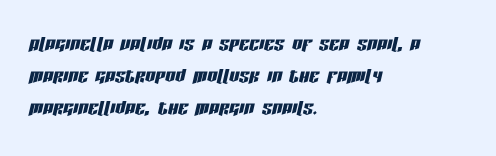
The image shows 25 px text type, italic (leaning right); set left-aligned, normal line spacing (1.28x), normal letter spacing, not underlined.
